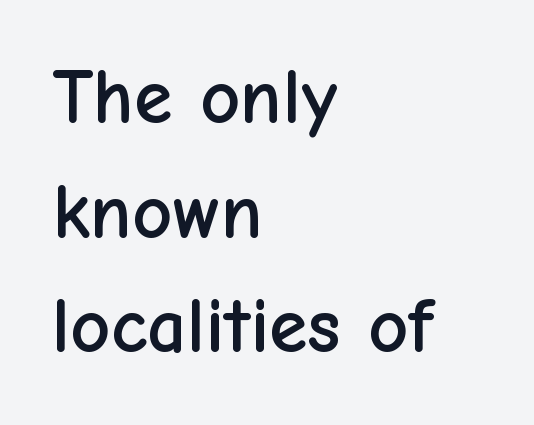
{"serif": "no", "italic": "no", "width": "normal", "stroke_contrast": "low", "x_height": "medium", "monospaced": "no", "underline": "no", "align": "left", "line_spacing": "normal", "line_spacing_ratio": 1.47, "letter_spacing": "normal", "letter_spacing_em": 0.0, "glyph_px": 78}
